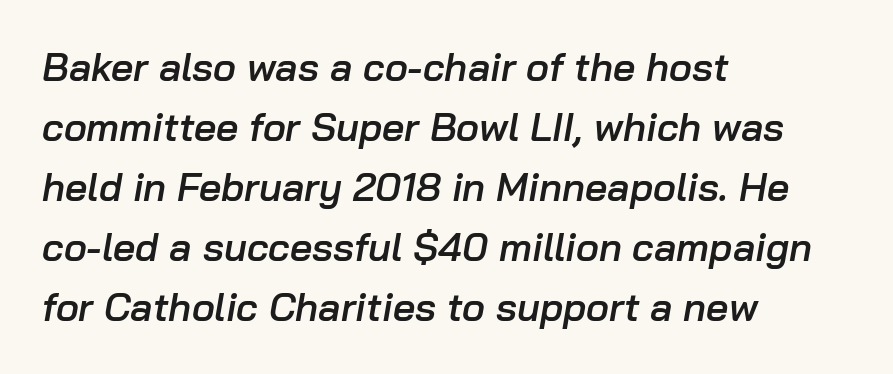
The image shows 39 px semibold type, italic (leaning right); set left-aligned, normal line spacing (1.54x), normal letter spacing, not underlined; low stroke contrast and a medium x-height.
